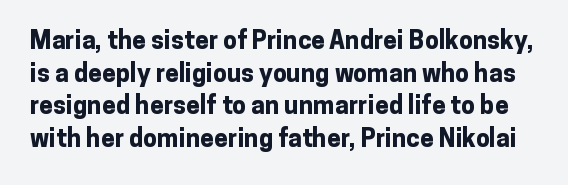
Q: Is the text bold? A: Yes.
Q: Is the text italic (slanted)? A: No, it is upright.
Q: Is the text underlined? A: No.
Q: Is the spacing between letters normal or unusually wide? A: Normal.
Q: Is the spacing between lines tight, normal or loose? A: Normal.
